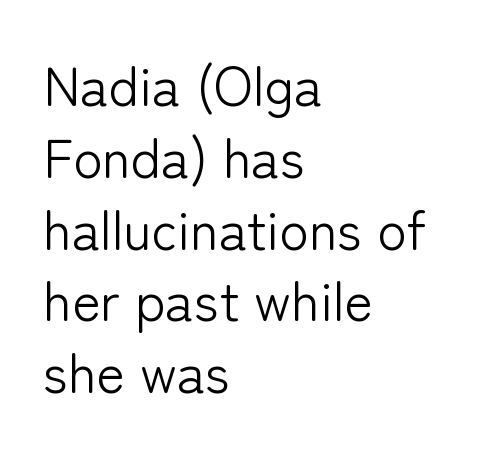
Q: Is the text bold? A: No.
Q: Is the text italic (slanted)? A: No, it is upright.
Q: Is the typeface a serif or a sans-serif typeface? A: Sans-serif.
Q: Is the text underlined? A: No.
Q: How is the paragraph aligned? A: Left-aligned.
Q: Is the spacing between letters normal or unusually wide? A: Normal.
Q: Is the spacing between lines tight, normal or loose? A: Normal.
Q: Width (condensed, normal, or wide)? A: Normal.
Q: Stroke contrast? A: Low.
Q: x-height? A: Medium.
Q: Monospaced? A: No.
